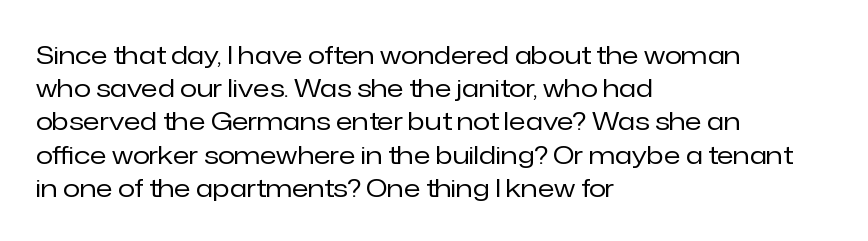
The image shows 25 px text type, upright; set left-aligned, normal line spacing (1.33x), normal letter spacing, not underlined.
